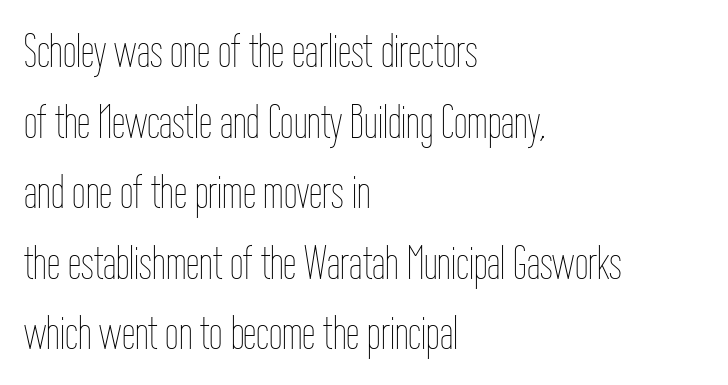
Vertical stems look standard width or narrower in stroke. Rule under the text: the space is simply empty. In terms of leading, this rendering sits right in the middle. Line starts are locked; line ends wander. Quick note: not italic, upright.
